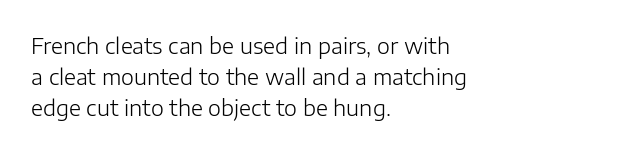
Summary of vertical rhythm: regular, with standard interline spacing. Short note: letters normally spaced. The font's upright variant was chosen for this text. Casual observation: everything's shoved over to the left.
